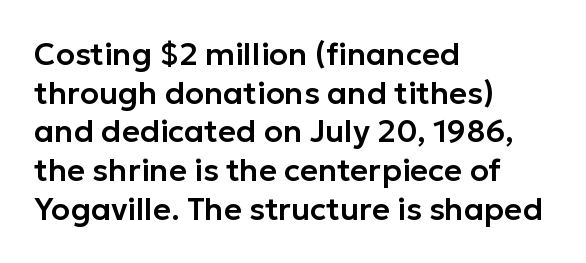
The image shows 31 px sans-serif type, upright; set left-aligned, normal line spacing (1.25x), normal letter spacing, not underlined; low stroke contrast and a medium x-height.
